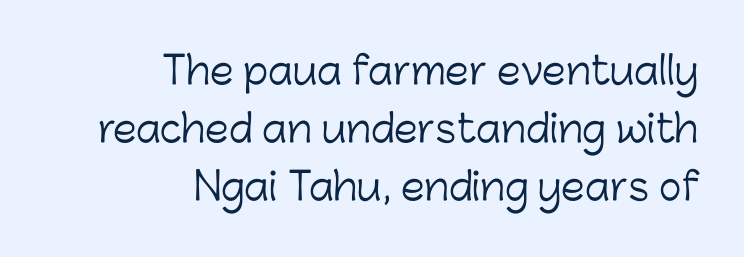
The image shows 38 px light sans-serif type, upright; set right-aligned, normal line spacing (1.53x), normal letter spacing, not underlined; low stroke contrast and a medium x-height.
